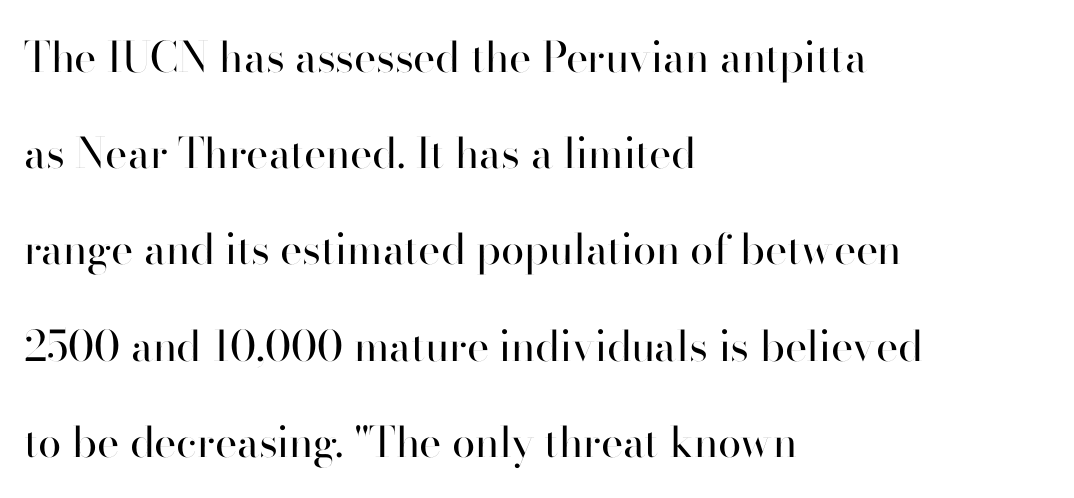
{"serif": "no", "italic": "no", "bold": "no", "weight": "regular", "width": "normal", "stroke_contrast": "high", "x_height": "small", "monospaced": "no", "underline": "no", "align": "left", "line_spacing": "loose", "line_spacing_ratio": 2.29, "letter_spacing": "normal", "letter_spacing_em": 0.0, "glyph_px": 42}
